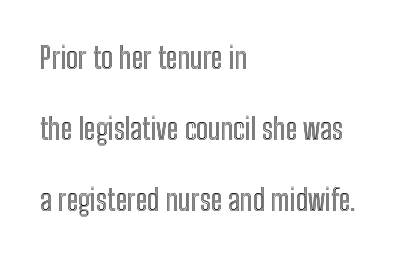
The image shows 29 px condensed type, upright; set left-aligned, loose line spacing (2.45x), normal letter spacing, not underlined; a medium x-height.
